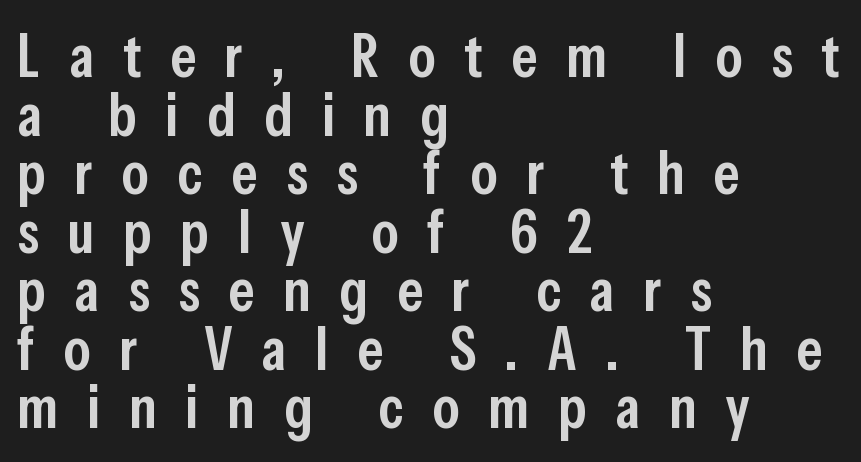
The image shows 61 px semibold, condensed sans-serif type, upright; set left-aligned, tight line spacing (0.96x), unusually wide letter spacing (+0.47 em), not underlined; low stroke contrast and a medium x-height.
